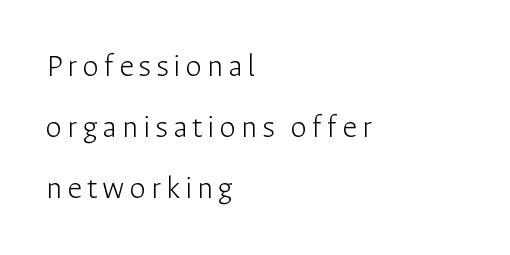
{"serif": "no", "italic": "no", "bold": "no", "weight": "light", "width": "normal", "stroke_contrast": "low", "x_height": "medium", "monospaced": "no", "underline": "no", "align": "left", "line_spacing_ratio": 1.85, "glyph_px": 33}
